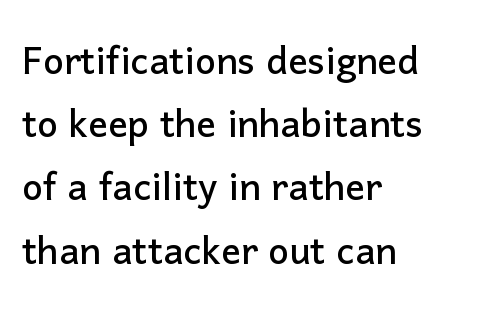
Q: Is the text italic (slanted)? A: No, it is upright.
Q: Is the typeface a serif or a sans-serif typeface? A: Sans-serif.
Q: Is the text underlined? A: No.
Q: How is the paragraph aligned? A: Left-aligned.
Q: Is the spacing between letters normal or unusually wide? A: Normal.
Q: Is the spacing between lines tight, normal or loose? A: Normal.
Q: Width (condensed, normal, or wide)? A: Normal.
Q: Stroke contrast? A: Low.
Q: x-height? A: Medium.
Q: Monospaced? A: No.
